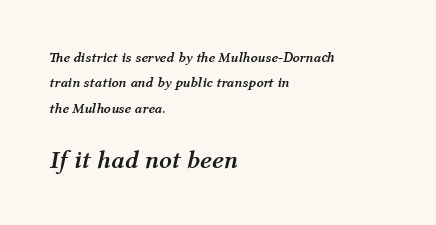
The image shows 25 px bold type, italic (leaning right); set left-aligned, line spacing 1.82x, normal letter spacing, not underlined; the second (bottom) block is 1.79x larger.
